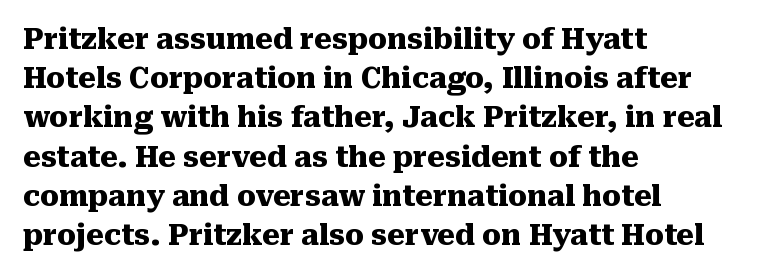
Is the block centered? No — it sits flush against the left margin. The font is running at its bold setting. The passage shown is not underscored anywhere. Caption: standard tracking, unaltered. Are there feet on the stems? There are — it's a serif. The typography opts for an upright posture over an oblique one.
